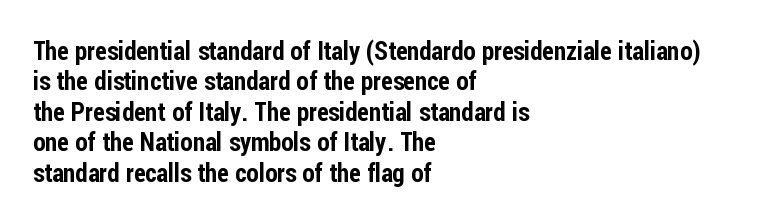
{"italic": "no", "underline": "no", "align": "left", "line_spacing_ratio": 1.22, "letter_spacing": "normal", "letter_spacing_em": 0.0, "glyph_px": 25}
